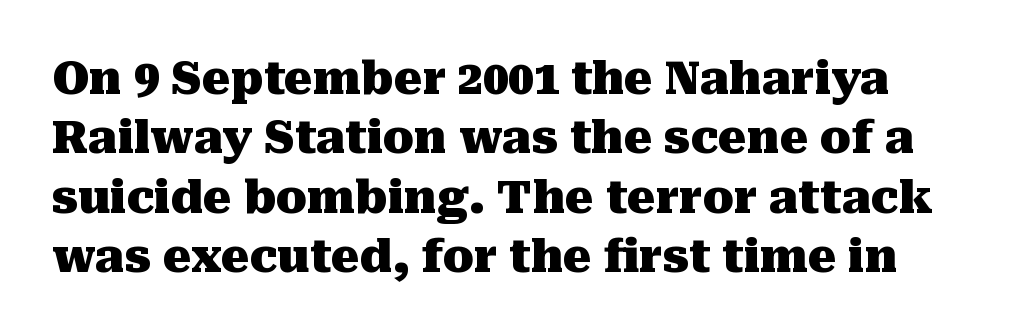
Q: Is the text bold? A: Yes.
Q: Is the text italic (slanted)? A: No, it is upright.
Q: Is the typeface a serif or a sans-serif typeface? A: Serif.
Q: Is the text underlined? A: No.
Q: Is the spacing between letters normal or unusually wide? A: Normal.
Q: Is the spacing between lines tight, normal or loose? A: Normal.
Q: Width (condensed, normal, or wide)? A: Normal.
Q: Stroke contrast? A: Medium.
Q: x-height? A: Medium.
Q: Monospaced? A: No.
